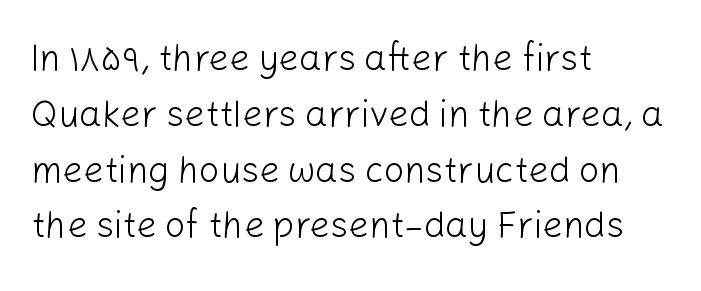
This sample has the flowing, uneven cadence of proportional lettering. In terms of letterspacing, this is plain default setting. A normal amount of white space separates one row of letters from the next. The glyphs in this specimen are sans serif. Type without underlining.
